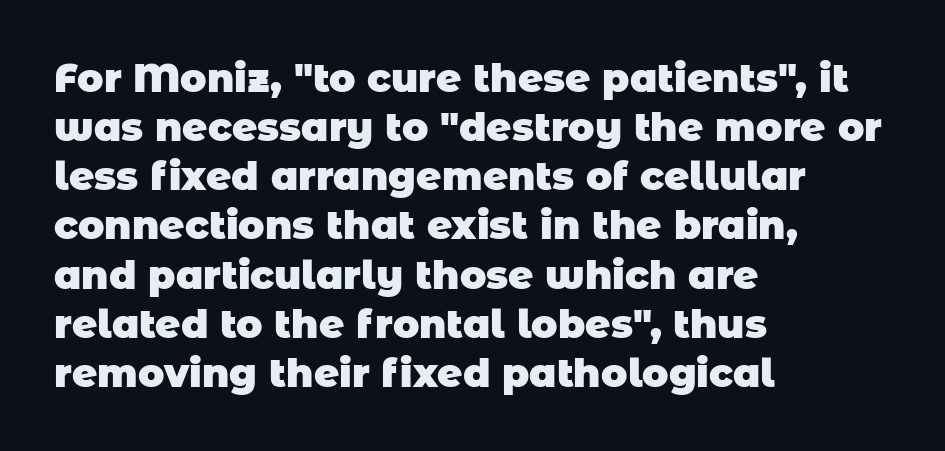
{"serif": "no", "bold": "yes", "weight": "heavy", "width": "normal", "stroke_contrast": "low", "x_height": "large", "monospaced": "no", "underline": "no", "align": "left", "line_spacing": "normal", "line_spacing_ratio": 1.26, "letter_spacing": "normal", "letter_spacing_em": 0.0, "glyph_px": 39}
